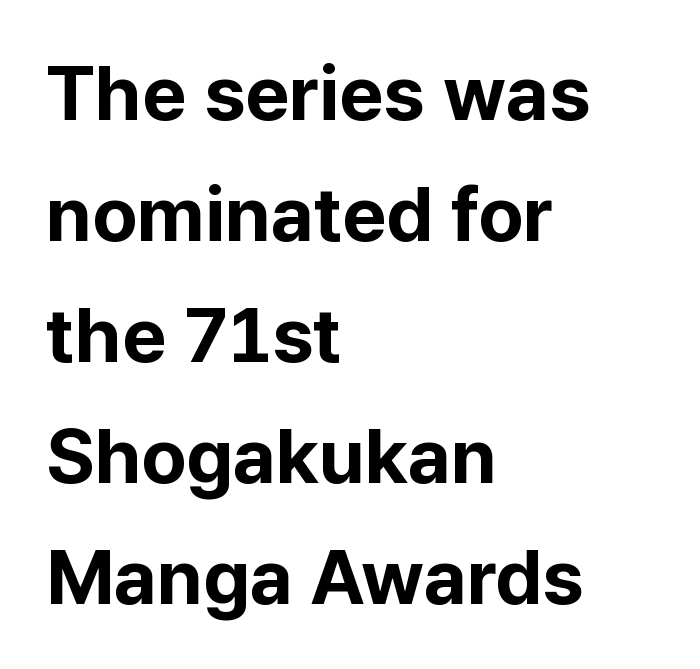
{"serif": "no", "italic": "no", "bold": "yes", "weight": "bold", "width": "normal", "stroke_contrast": "low", "x_height": "medium", "monospaced": "no", "underline": "no", "align": "left", "line_spacing": "normal", "line_spacing_ratio": 1.57, "letter_spacing": "normal", "letter_spacing_em": 0.0, "glyph_px": 77}
